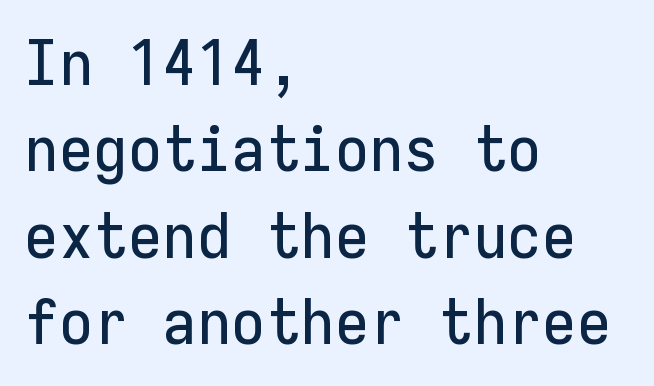
{"serif": "no", "italic": "no", "width": "normal", "stroke_contrast": "low", "x_height": "medium", "monospaced": "yes", "underline": "no", "align": "left", "line_spacing": "normal", "line_spacing_ratio": 1.37, "letter_spacing": "normal", "letter_spacing_em": 0.0, "glyph_px": 63}
